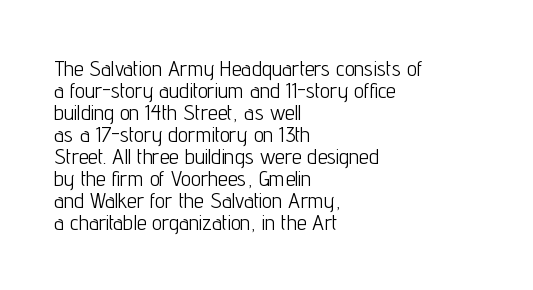
Horizontal alignment here is leftward, the default for most running prose. The letters look calm and open, with moderate or lighter stems. Inter-character spacing is left at the font's built-in metrics. Summary of vertical rhythm: compact, with narrow interline spacing.
